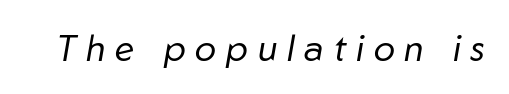
{"italic": "yes", "lean": "right", "slant_degrees": 10, "bold": "no", "weight": "regular", "width": "normal", "stroke_contrast": "low", "x_height": "medium", "monospaced": "no", "underline": "no", "letter_spacing": "wide", "letter_spacing_em": 0.27, "glyph_px": 36}
